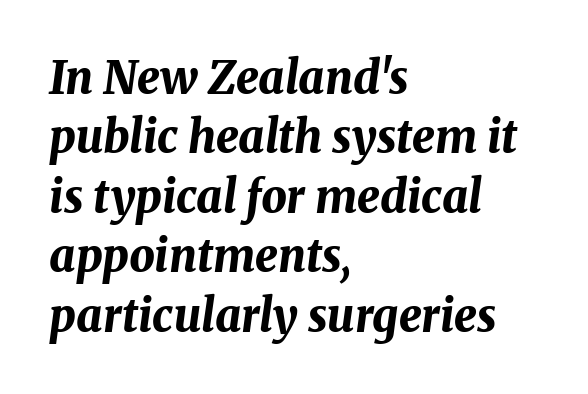
{"italic": "yes", "lean": "right", "slant_degrees": 8, "bold": "yes", "weight": "bold", "width": "normal", "stroke_contrast": "medium", "x_height": "medium", "monospaced": "no", "underline": "no", "align": "left", "line_spacing": "normal", "line_spacing_ratio": 1.32, "letter_spacing": "normal", "letter_spacing_em": 0.0, "glyph_px": 45}
